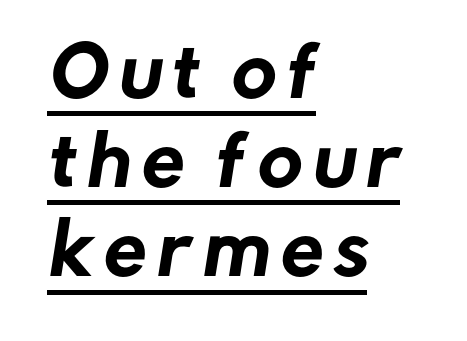
{"serif": "no", "width": "normal", "stroke_contrast": "low", "x_height": "medium", "monospaced": "no", "underline": "yes", "align": "left", "line_spacing": "normal", "line_spacing_ratio": 1.31, "glyph_px": 68}
